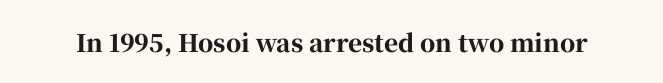
Q: Is the text bold? A: Yes.
Q: Is the text italic (slanted)? A: No, it is upright.
Q: Is the text underlined? A: No.
Q: Is the spacing between letters normal or unusually wide? A: Normal.
